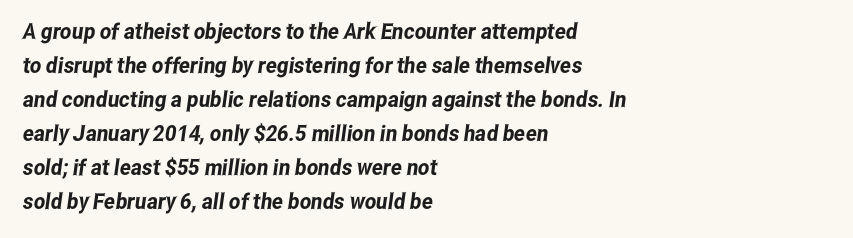
Q: Is the text underlined? A: No.
Q: How is the paragraph aligned? A: Left-aligned.
Q: Is the spacing between letters normal or unusually wide? A: Normal.
Q: Is the spacing between lines tight, normal or loose? A: Normal.
